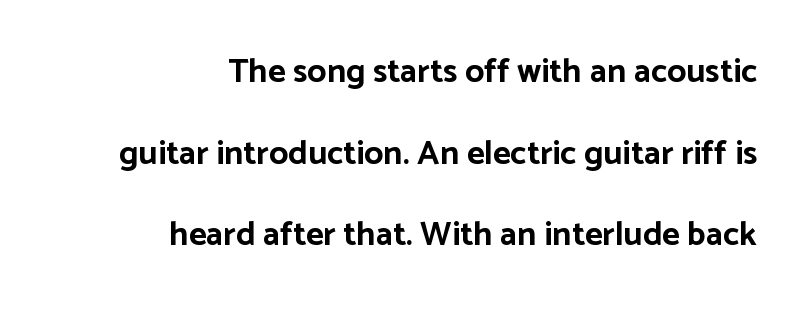
Q: Is the text bold? A: Yes.
Q: Is the text italic (slanted)? A: No, it is upright.
Q: Is the typeface a serif or a sans-serif typeface? A: Sans-serif.
Q: Is the text underlined? A: No.
Q: How is the paragraph aligned? A: Right-aligned.
Q: Is the spacing between letters normal or unusually wide? A: Normal.
Q: Is the spacing between lines tight, normal or loose? A: Loose.
Q: Width (condensed, normal, or wide)? A: Normal.
Q: Stroke contrast? A: Low.
Q: x-height? A: Medium.
Q: Monospaced? A: No.
